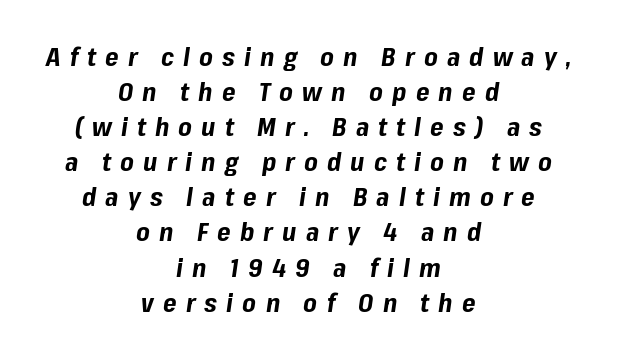
This is oblique type, the kind used for emphasis or titles. Tracking here is generous; glyphs stand well apart from one another. The glyphs have the mass of a bold cut. What's the leading like? Ordinary, nothing unusual. The compositor balanced each line on the midline. Decoration check: the copy has no underline.
